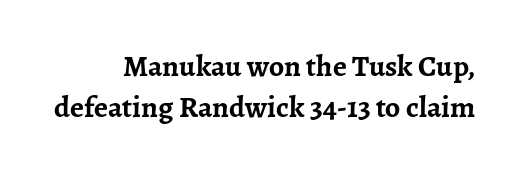
The image shows 30 px semibold serif type, upright; set normal line spacing (1.37x), normal letter spacing, not underlined; low stroke contrast and a medium x-height.
